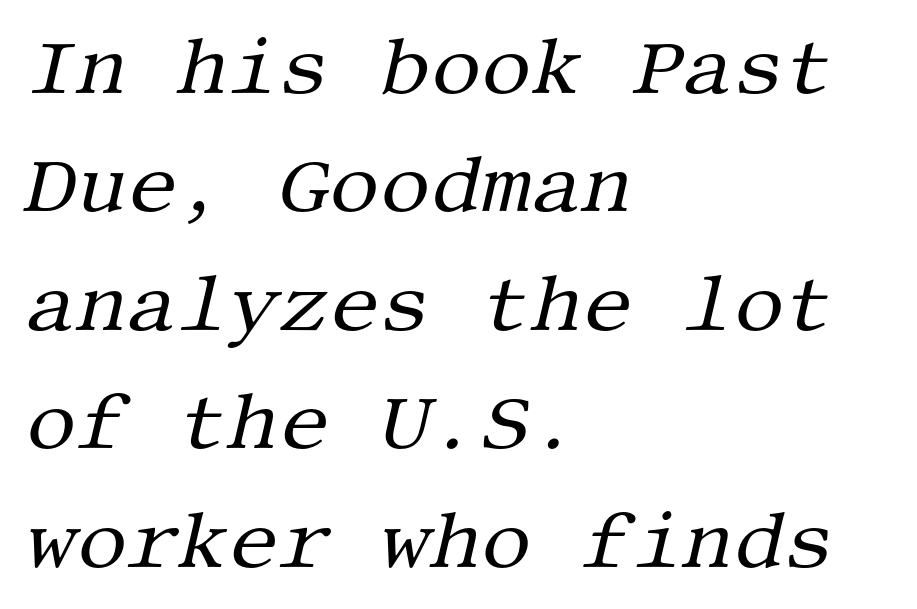
The image shows 79 px regular-weight serif type, italic (leaning right); set left-aligned, normal line spacing (1.5x), normal letter spacing, not underlined; medium stroke contrast and a large x-height.
